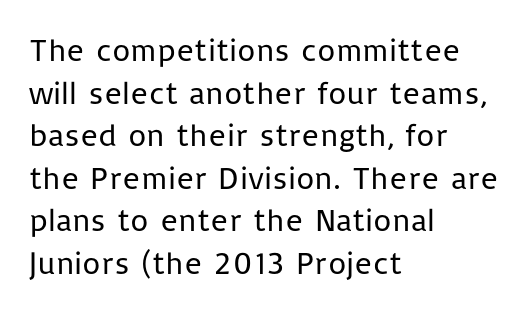
{"serif": "no", "italic": "no", "bold": "no", "weight": "regular", "width": "normal", "stroke_contrast": "low", "x_height": "medium", "monospaced": "no", "underline": "no", "align": "left", "line_spacing": "normal", "line_spacing_ratio": 1.33, "letter_spacing": "normal", "letter_spacing_em": 0.0, "glyph_px": 32}
